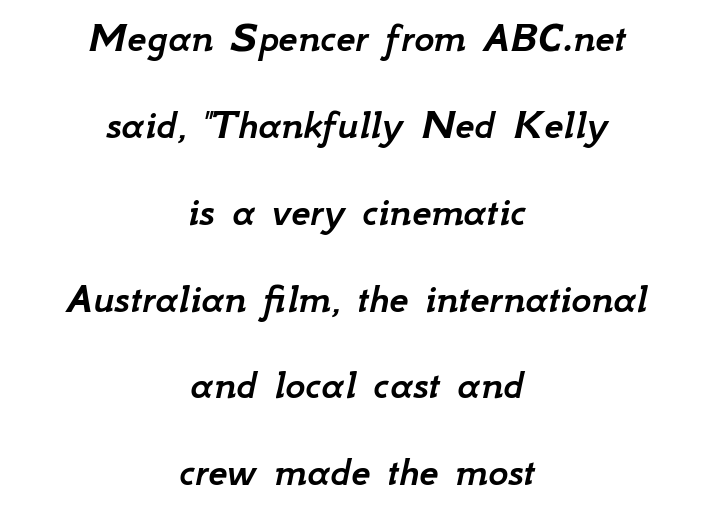
The image shows 43 px text type, italic (leaning right); set centered, loose line spacing (2.02x), normal letter spacing, not underlined; low stroke contrast and a small x-height.
